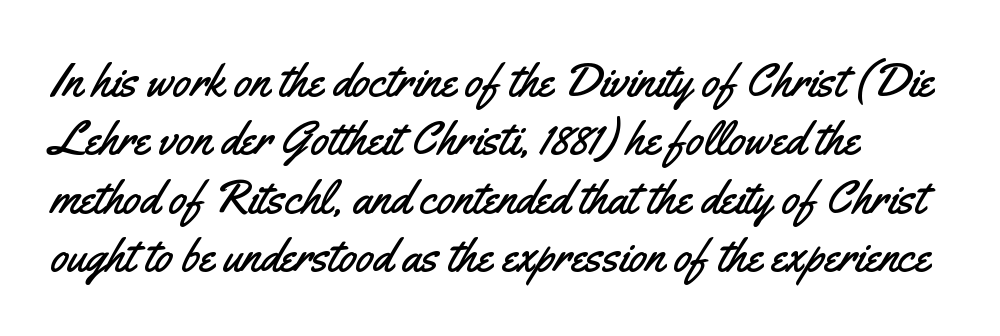
Each row of text sits above clean, open space. The rendering shows plain stroke endings on the letterforms — a sans-serif design. The letterforms sit shoulder to shoulder at normal distance.
